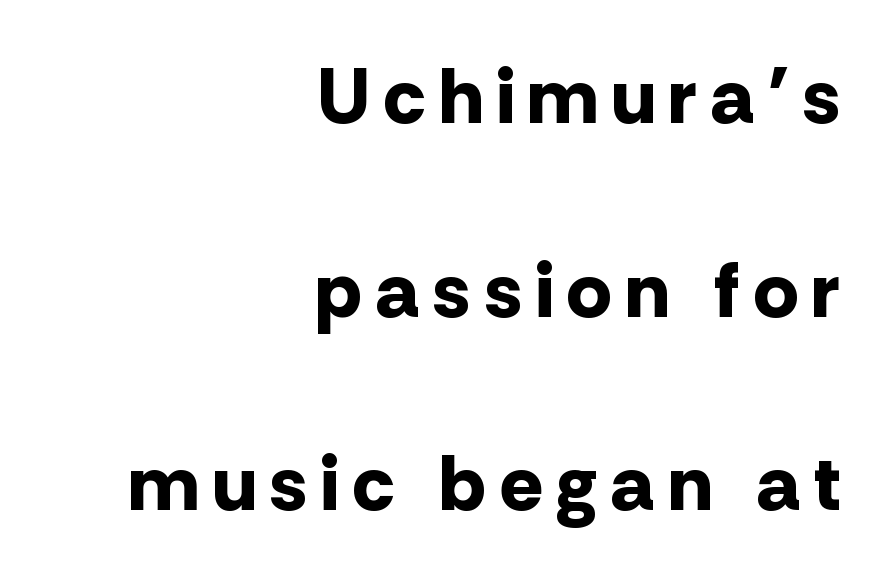
{"serif": "no", "italic": "no", "bold": "yes", "weight": "bold", "width": "normal", "stroke_contrast": "low", "x_height": "medium", "monospaced": "no", "underline": "no", "align": "right", "line_spacing": "loose", "line_spacing_ratio": 2.45, "glyph_px": 79}
